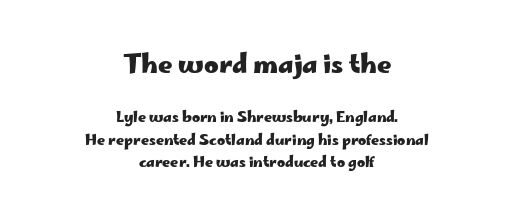
The image shows 25 px bold type, upright; set centered, normal line spacing (1.63x), normal letter spacing, not underlined; the first (top) block is 1.79x larger.
